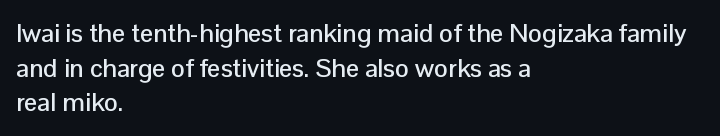
The image shows 26 px text type, upright; set left-aligned, normal line spacing (1.33x), normal letter spacing, not underlined.
